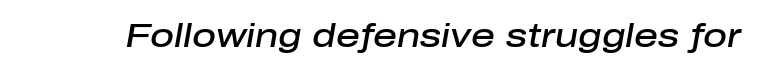
Emphasis by weight is partial: semibold. The gap between lines stays unmarked. The axis of the letterforms is tilted away from vertical. Here the designer chose a conventional face with non-uniform glyph widths. What stands out about the letter spacing? Nothing — it is the standard amount.
